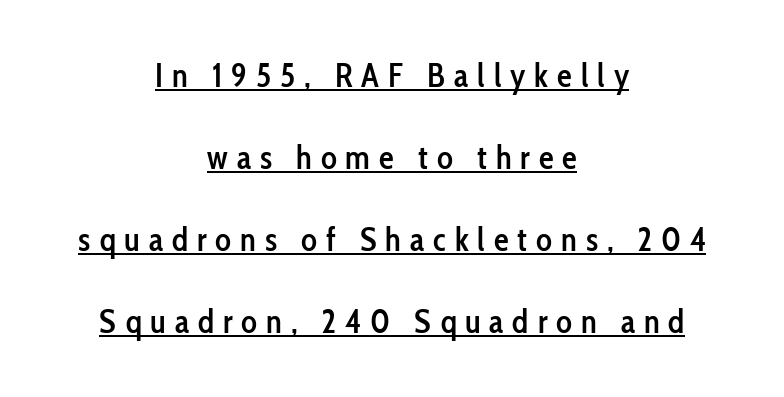
{"serif": "no", "italic": "no", "bold": "semi", "weight": "semibold", "width": "condensed", "stroke_contrast": "low", "x_height": "medium", "monospaced": "no", "underline": "yes", "align": "center", "line_spacing": "loose", "line_spacing_ratio": 2.48, "letter_spacing": "wide", "letter_spacing_em": 0.27, "glyph_px": 33}
